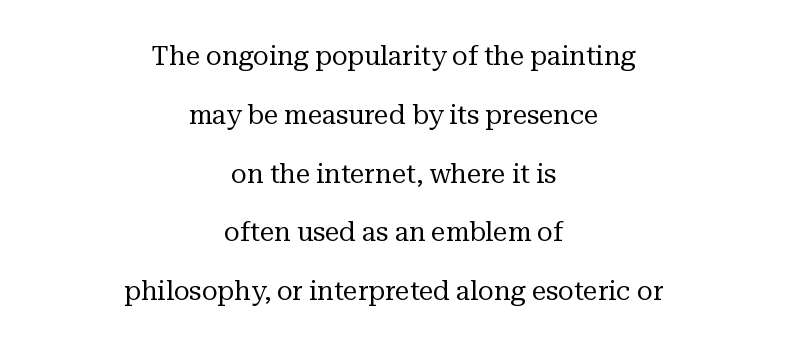
It's the straight-up-and-down kind of type. Visually the block forms a symmetrical silhouette, jagged on both flanks. Does extra space separate the letters? No, they use regular spacing. This rendering features lettering with no underline.
